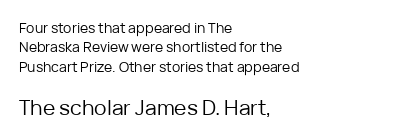
{"italic": "no", "bold": "no", "underline": "no", "align": "left", "line_spacing": "normal", "line_spacing_ratio": 1.38, "letter_spacing": "normal", "letter_spacing_em": 0.0, "larger_block": "second", "size_ratio": 1.5, "glyph_px": 21}
